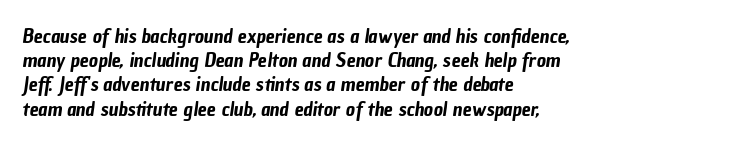
The image shows 20 px text type; set left-aligned, line spacing 1.21x, normal letter spacing, not underlined.
